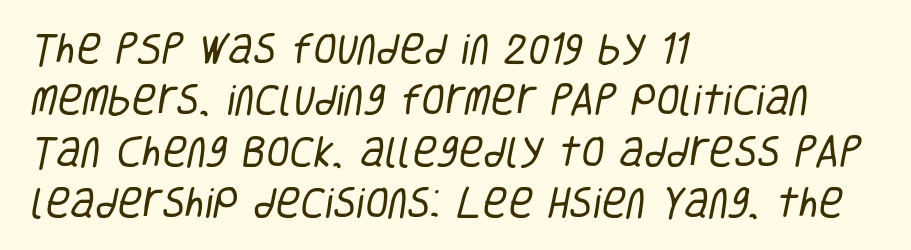
The line-height multiplier appears to be the usual default. The compositor pushed each line to the left boundary. The rendering uses natural spacing where letterforms have individual widths. What stands out about the letter spacing? Nothing — it is the standard amount. Type style note: lacks serifs.
